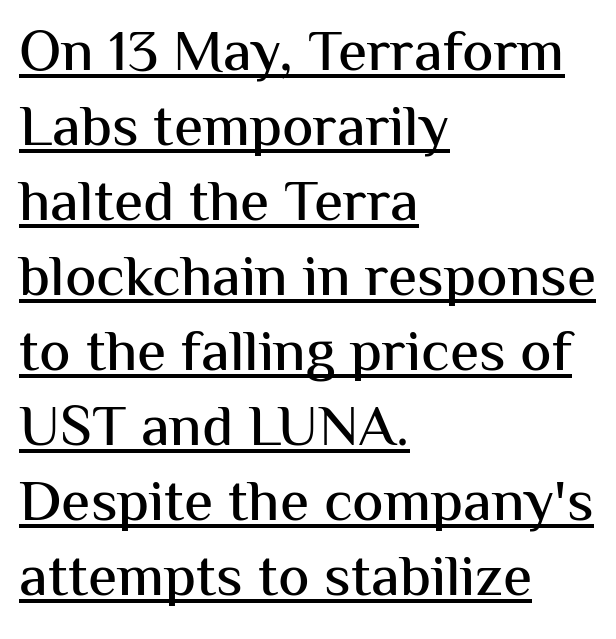
The image shows 59 px sans-serif type, upright; set left-aligned, normal line spacing (1.27x), normal letter spacing, underlined; medium stroke contrast and a medium x-height.
